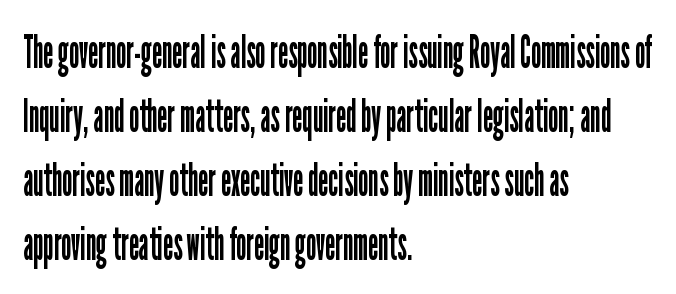
The image shows 46 px regular-weight, condensed sans-serif type, upright; set left-aligned, normal line spacing (1.39x), normal letter spacing, not underlined; low stroke contrast and a medium x-height.
